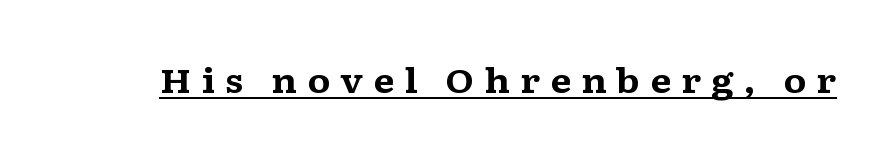
Q: Is the text bold? A: Yes.
Q: Is the text italic (slanted)? A: No, it is upright.
Q: Is the typeface a serif or a sans-serif typeface? A: Serif.
Q: Is the text underlined? A: Yes.
Q: Is the spacing between letters normal or unusually wide? A: Unusually wide.
Q: Width (condensed, normal, or wide)? A: Wide.
Q: Stroke contrast? A: Medium.
Q: x-height? A: Medium.
Q: Monospaced? A: No.
